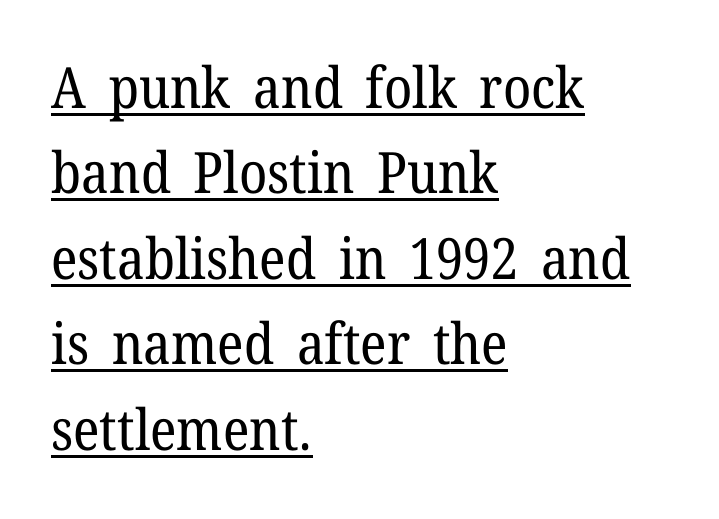
Horizontally, the lines are justified to the leading edge only. Stem width sits at or under what a default text font uses. A roman cut, with each character standing at attention. Honestly, the row spacing looks completely unremarkable. This rendering features underlined lettering. You can tell from the footed stems that serif type was used.
